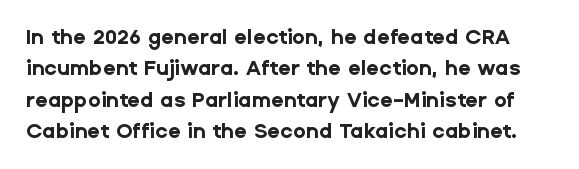
These lines keep a tight, regular rhythm from letter to letter. The type sits square on the baseline with zero lean. The string is rendered with underlining switched off. Every letter is thick-stroked: bold, no question.
